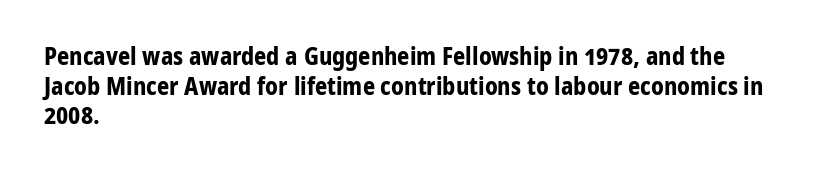
Nobody drew a line under any word here. The lettering stays uniformly vertical, giving the passage a roman look. Each word holds together tightly as a unit, with standard inter-letter gaps. A student would call this left alignment; a typographer would say flush left, rag right. Typographic density is high because the face is bold.
